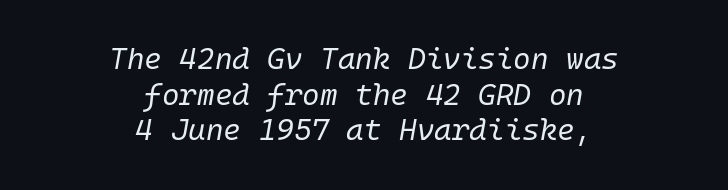
Q: Is the text bold? A: No.
Q: Is the text italic (slanted)? A: Yes, it leans right by about 10 degrees.
Q: Is the text underlined? A: No.
Q: How is the paragraph aligned? A: Centered.
Q: Is the spacing between letters normal or unusually wide? A: Normal.
Q: Width (condensed, normal, or wide)? A: Normal.
Q: Stroke contrast? A: Low.
Q: x-height? A: Medium.
